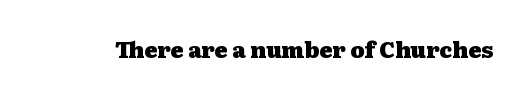
Q: Is the text bold? A: Yes.
Q: Is the text italic (slanted)? A: No, it is upright.
Q: Is the text underlined? A: No.
Q: Is the spacing between letters normal or unusually wide? A: Normal.
